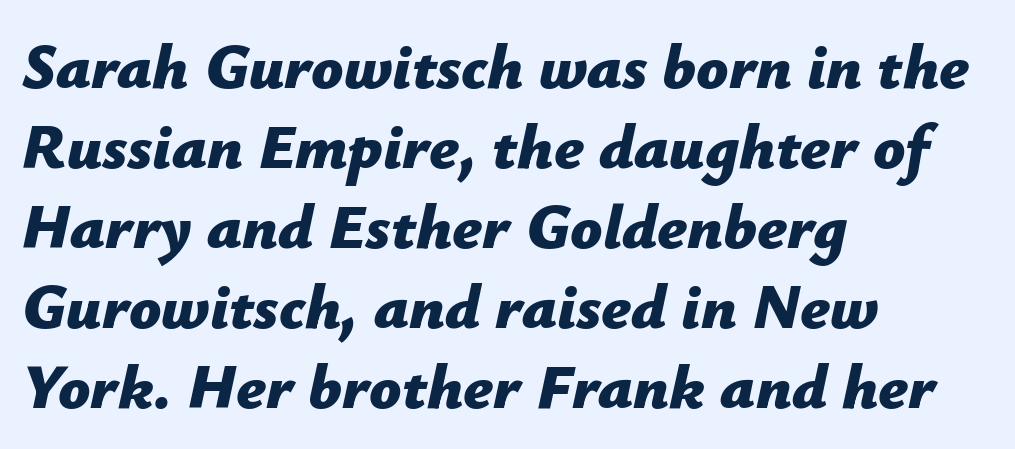
{"italic": "yes", "lean": "right", "slant_degrees": 12, "bold": "yes", "weight": "bold", "width": "normal", "stroke_contrast": "low", "x_height": "medium", "monospaced": "no", "underline": "no", "align": "left", "line_spacing": "normal", "line_spacing_ratio": 1.27, "letter_spacing": "normal", "letter_spacing_em": 0.0, "glyph_px": 63}
